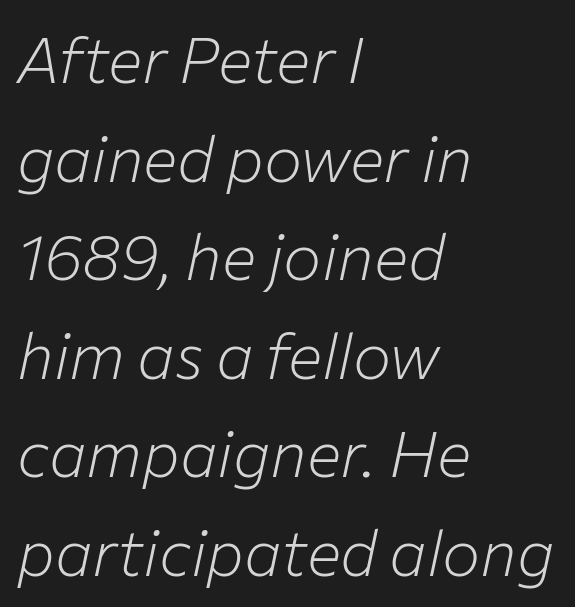
{"italic": "yes", "lean": "right", "slant_degrees": 12, "bold": "no", "weight": "light", "width": "normal", "stroke_contrast": "low", "x_height": "medium", "monospaced": "no", "underline": "no", "align": "left", "line_spacing": "normal", "line_spacing_ratio": 1.54, "letter_spacing": "normal", "letter_spacing_em": 0.0, "glyph_px": 64}
